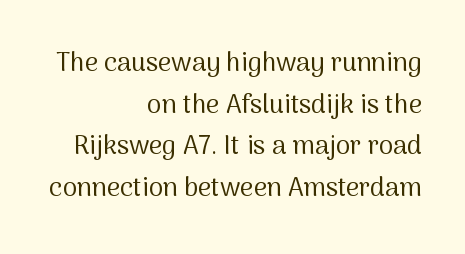
The image shows 26 px text type, upright; set right-aligned, normal line spacing (1.6x), normal letter spacing, not underlined.
